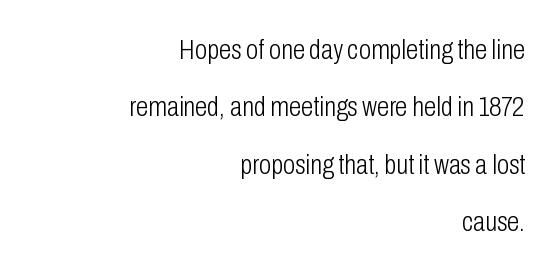
Q: Is the text bold? A: No.
Q: Is the text italic (slanted)? A: No, it is upright.
Q: Is the typeface a serif or a sans-serif typeface? A: Sans-serif.
Q: Is the text underlined? A: No.
Q: How is the paragraph aligned? A: Right-aligned.
Q: Is the spacing between letters normal or unusually wide? A: Normal.
Q: Is the spacing between lines tight, normal or loose? A: Loose.
Q: Width (condensed, normal, or wide)? A: Condensed.
Q: Stroke contrast? A: Low.
Q: x-height? A: Medium.
Q: Monospaced? A: No.
